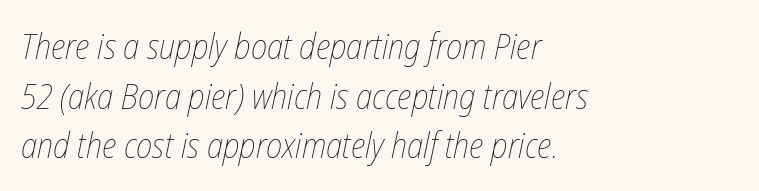
Q: Is the text bold? A: No.
Q: Is the text italic (slanted)? A: Yes, it leans right by about 12 degrees.
Q: Is the text underlined? A: No.
Q: How is the paragraph aligned? A: Left-aligned.
Q: Is the spacing between letters normal or unusually wide? A: Normal.
Q: Is the spacing between lines tight, normal or loose? A: Normal.
Q: Width (condensed, normal, or wide)? A: Condensed.
Q: Stroke contrast? A: Low.
Q: x-height? A: Medium.
Q: Monospaced? A: No.
